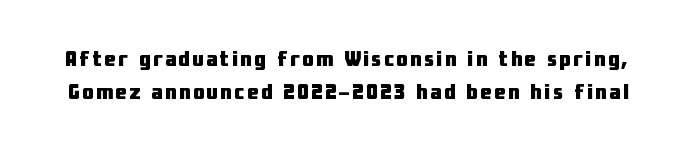
Q: Is the text bold? A: Yes.
Q: Is the text italic (slanted)? A: No, it is upright.
Q: Is the text underlined? A: No.
Q: Is the spacing between lines tight, normal or loose? A: Normal.
